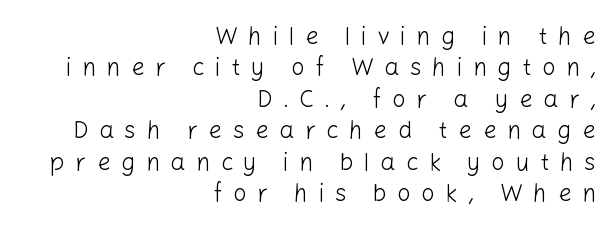
Q: Is the text bold? A: No.
Q: Is the text italic (slanted)? A: No, it is upright.
Q: Is the text underlined? A: No.
Q: How is the paragraph aligned? A: Right-aligned.
Q: Is the spacing between letters normal or unusually wide? A: Unusually wide.
Q: Is the spacing between lines tight, normal or loose? A: Normal.
